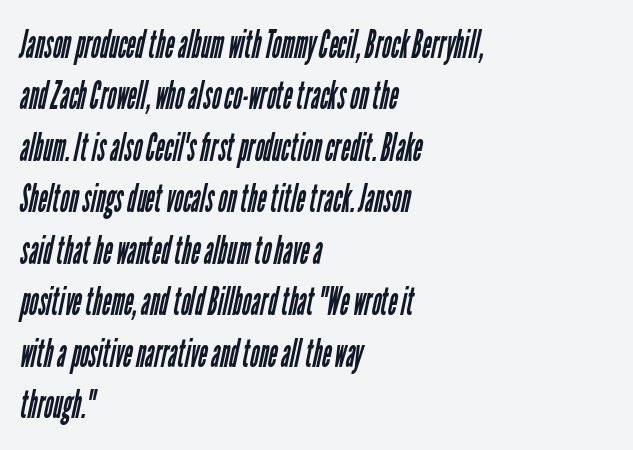
The image shows 39 px regular-weight, condensed sans-serif type; set left-aligned, normal line spacing (1.32x), normal letter spacing, not underlined; low stroke contrast and a medium x-height.
